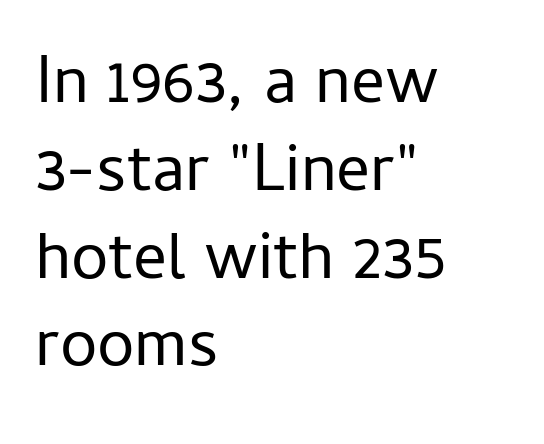
The image shows 67 px regular-weight sans-serif type, upright; set left-aligned, normal line spacing (1.31x), normal letter spacing, not underlined; low stroke contrast and a medium x-height.
